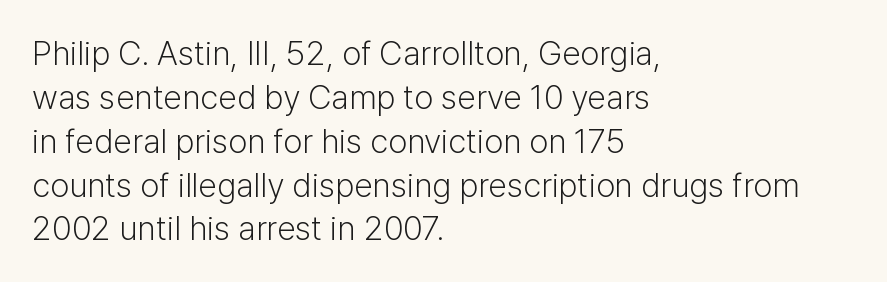
{"serif": "no", "italic": "no", "bold": "no", "weight": "light", "width": "normal", "stroke_contrast": "low", "x_height": "medium", "monospaced": "no", "underline": "no", "align": "left", "line_spacing": "normal", "line_spacing_ratio": 1.29, "letter_spacing": "normal", "letter_spacing_em": 0.0, "glyph_px": 34}
